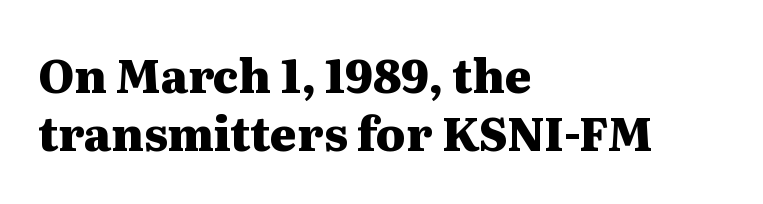
Q: Is the text bold? A: Yes.
Q: Is the text italic (slanted)? A: No, it is upright.
Q: Is the typeface a serif or a sans-serif typeface? A: Serif.
Q: Is the text underlined? A: No.
Q: How is the paragraph aligned? A: Left-aligned.
Q: Is the spacing between letters normal or unusually wide? A: Normal.
Q: Is the spacing between lines tight, normal or loose? A: Normal.
Q: Width (condensed, normal, or wide)? A: Wide.
Q: Stroke contrast? A: Medium.
Q: x-height? A: Medium.
Q: Monospaced? A: No.
